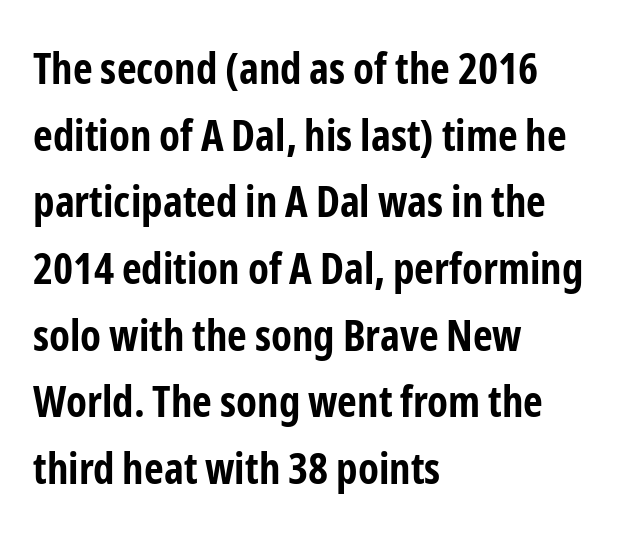
{"serif": "no", "italic": "no", "bold": "yes", "weight": "bold", "width": "condensed", "stroke_contrast": "low", "x_height": "medium", "monospaced": "no", "underline": "no", "align": "left", "line_spacing": "normal", "line_spacing_ratio": 1.55, "letter_spacing": "normal", "letter_spacing_em": 0.0, "glyph_px": 43}
